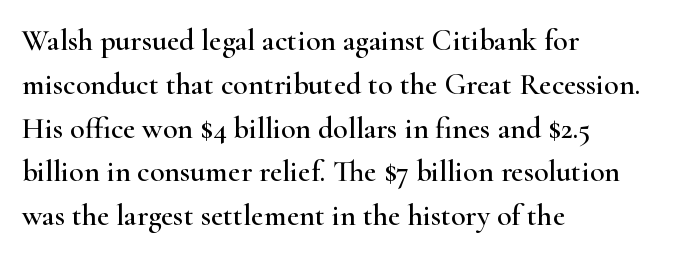
The image shows 30 px wide serif type, upright; set left-aligned, normal line spacing (1.46x), normal letter spacing, not underlined; high stroke contrast and a small x-height.
